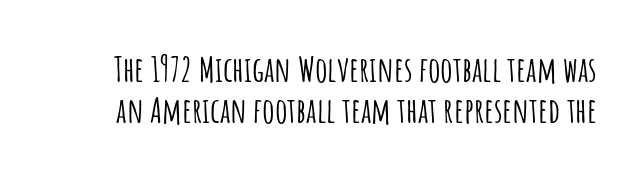
Q: Is the text italic (slanted)? A: No, it is upright.
Q: Is the typeface a serif or a sans-serif typeface? A: Sans-serif.
Q: Is the text underlined? A: No.
Q: Is the spacing between letters normal or unusually wide? A: Normal.
Q: Width (condensed, normal, or wide)? A: Condensed.
Q: Stroke contrast? A: Low.
Q: x-height? A: Large.
Q: Monospaced? A: No.
